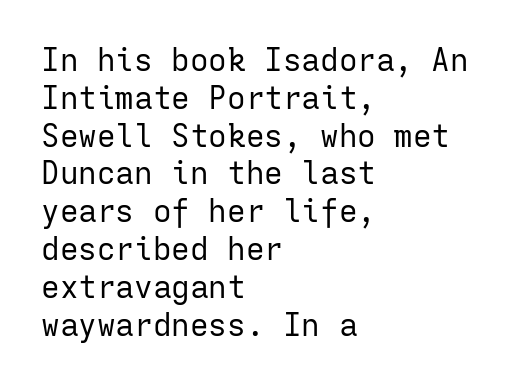
Casual observation: everything's shoved over to the left. Compared with typical body copy, the letter spacing here is the same. The space beneath each line is pristine and unruled. The rendering uses typewriter-style spacing with identical character cells. A light-to-regular cut is what we see here. Letterform terminals end flat and unadorned throughout the passage.
